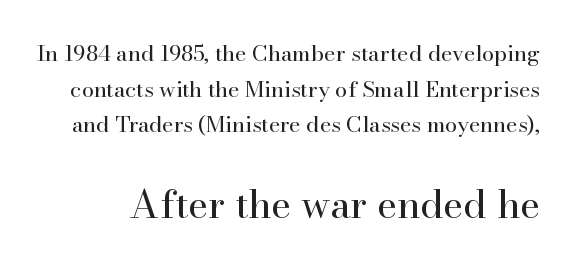
The image shows 39 px regular-weight serif type, upright; set normal line spacing (1.62x), normal letter spacing, not underlined; the second (bottom) block is 1.77x larger; high stroke contrast and a small x-height.
